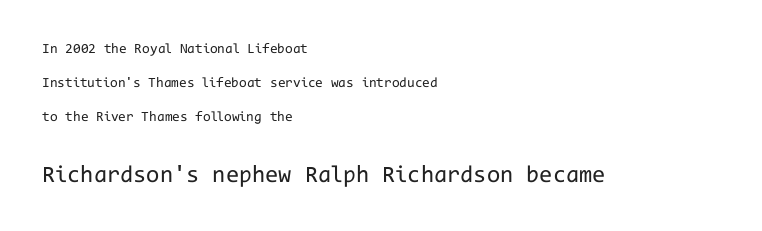
Words float on clear page, feet unadorned. Stem width sits at or under what a default text font uses. The lower block of text is set noticeably larger than the block above it. Upright lettering throughout. Does extra space separate the letters? No, they use regular spacing. Each line starts at the same left margin while the right side varies.
